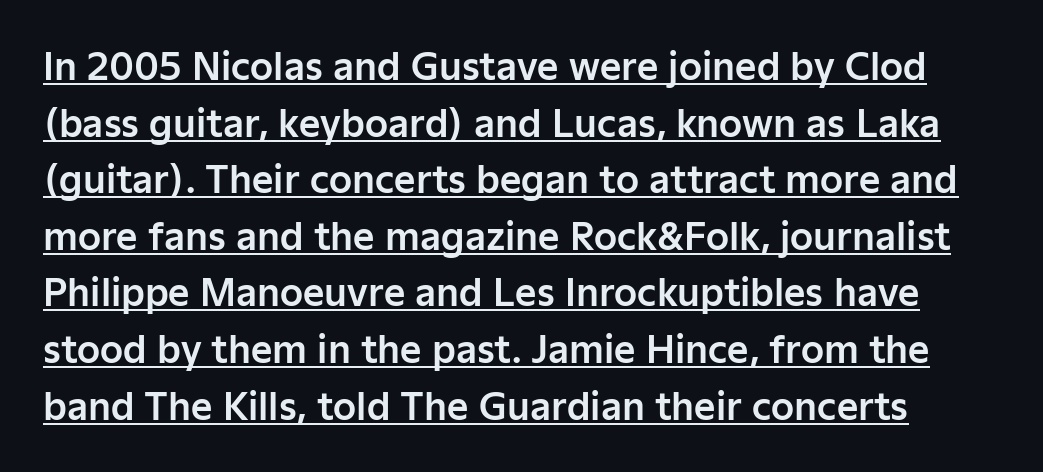
{"serif": "no", "italic": "no", "width": "normal", "stroke_contrast": "low", "x_height": "medium", "monospaced": "no", "underline": "yes", "line_spacing": "normal", "line_spacing_ratio": 1.53, "letter_spacing": "normal", "letter_spacing_em": 0.0, "glyph_px": 37}
